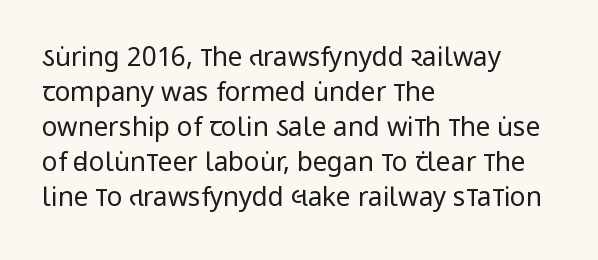
{"italic": "no", "bold": "no", "underline": "no", "align": "left", "line_spacing": "normal", "line_spacing_ratio": 1.35, "letter_spacing": "normal", "letter_spacing_em": 0.0, "glyph_px": 26}
